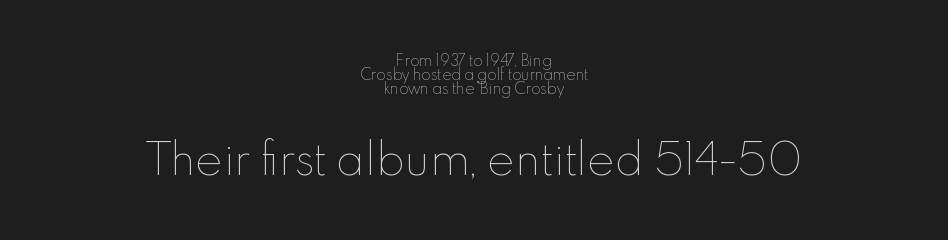
Q: Is the text bold? A: No.
Q: Is the text italic (slanted)? A: No, it is upright.
Q: Is the text underlined? A: No.
Q: How is the paragraph aligned? A: Centered.
Q: Is the spacing between letters normal or unusually wide? A: Normal.
Q: Is the spacing between lines tight, normal or loose? A: Tight.
Q: Which block of text is set in a larger size, the first (top) or the second (bottom)? A: The second (bottom) one.
Q: Width (condensed, normal, or wide)? A: Normal.
Q: x-height? A: Small.
Q: Monospaced? A: No.
